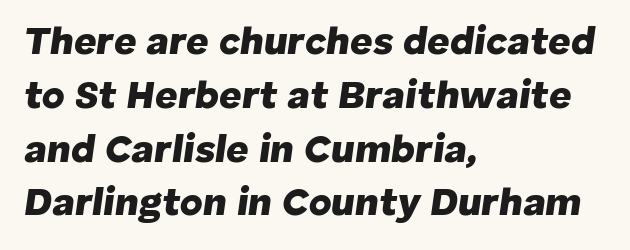
{"italic": "yes", "lean": "right", "slant_degrees": 8, "bold": "yes", "weight": "heavy", "width": "normal", "stroke_contrast": "low", "x_height": "medium", "monospaced": "no", "underline": "no", "align": "left", "line_spacing": "normal", "line_spacing_ratio": 1.38, "letter_spacing": "normal", "letter_spacing_em": 0.0, "glyph_px": 39}
